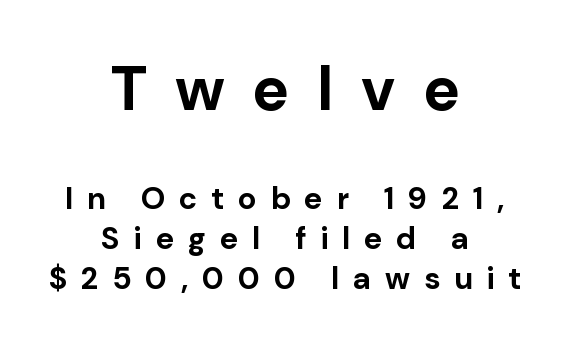
The image shows 62 px bold sans-serif type, upright; set centered, normal line spacing (1.29x), unusually wide letter spacing (+0.45 em), not underlined; the first (top) block is 2.0x larger; low stroke contrast and a medium x-height.
